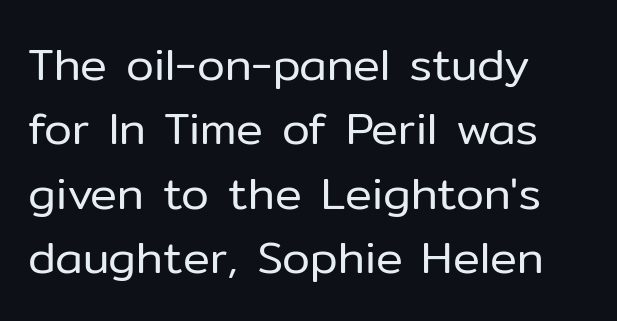
The image shows 45 px regular-weight sans-serif type, upright; set left-aligned, normal line spacing (1.43x), normal letter spacing, not underlined; low stroke contrast and a medium x-height.
